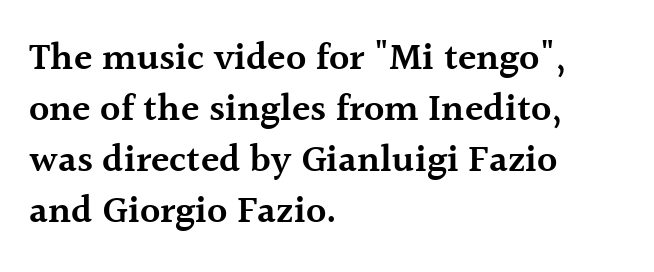
Does the lettering tilt? It doesn't — this is upright. Short and long lines alike share a common starting point at left. Typographically, this falls in the serif category. The block of text has a typical density, with ordinary space between rows. Any mark beneath the type? The region is blank. How heavy is the stroke? Medium-heavy — a semibold, shy of bold.
